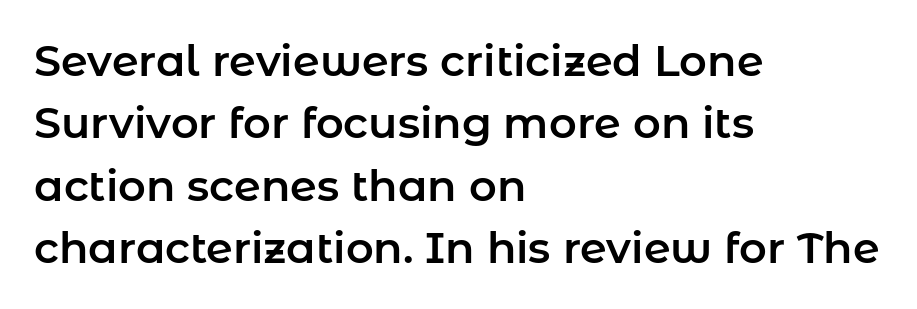
{"serif": "no", "italic": "no", "width": "normal", "stroke_contrast": "low", "x_height": "medium", "monospaced": "no", "underline": "no", "align": "left", "line_spacing": "normal", "line_spacing_ratio": 1.45, "letter_spacing": "normal", "letter_spacing_em": 0.0, "glyph_px": 43}
